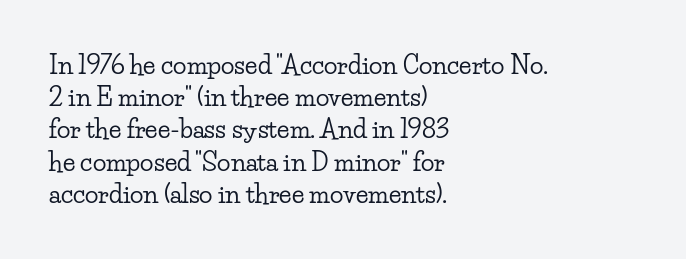
{"italic": "no", "underline": "no", "align": "left", "line_spacing": "normal", "line_spacing_ratio": 1.29, "letter_spacing": "normal", "letter_spacing_em": 0.0, "glyph_px": 25}
